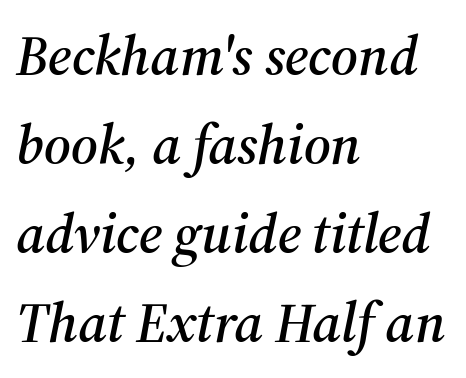
{"serif": "yes", "italic": "yes", "lean": "right", "slant_degrees": 12, "width": "normal", "stroke_contrast": "medium", "x_height": "medium", "monospaced": "no", "underline": "no", "align": "left", "line_spacing": "normal", "line_spacing_ratio": 1.59, "letter_spacing": "normal", "letter_spacing_em": 0.0, "glyph_px": 56}
